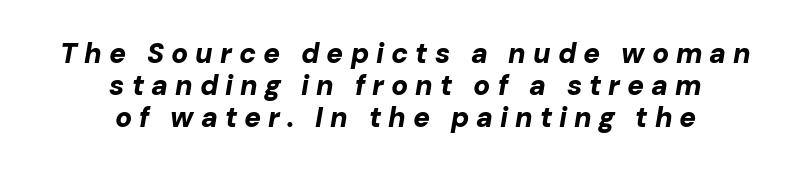
The image shows 28 px bold type, italic (leaning right); set centered, tight line spacing (1.14x), unusually wide letter spacing (+0.25 em), not underlined; low stroke contrast and a medium x-height.
